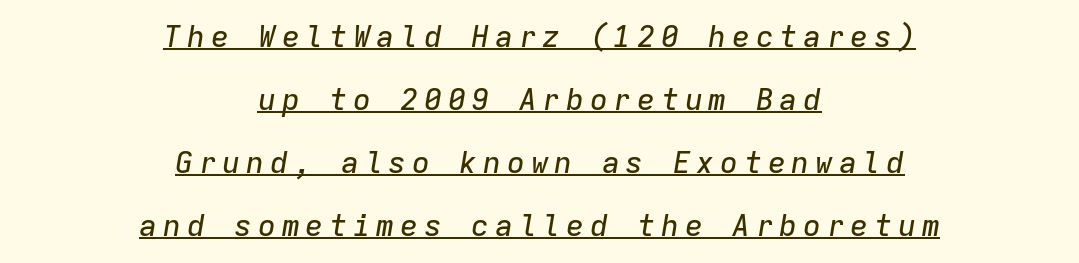
You can tell it's italic because the verticals aren't actually vertical. Horizontally, the lines are justified to the midpoint only. This sample has the even, mechanical cadence of fixed-width lettering. The designer dialed line spacing up above the default. Compared with undecorated copy, this sample adds a rule below the words.
